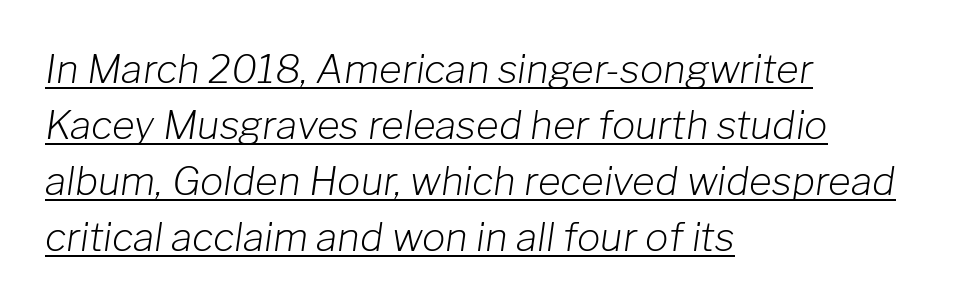
{"italic": "yes", "lean": "right", "slant_degrees": 8, "bold": "no", "weight": "light", "width": "normal", "stroke_contrast": "low", "x_height": "medium", "monospaced": "no", "underline": "yes", "align": "left", "line_spacing": "normal", "line_spacing_ratio": 1.44, "letter_spacing": "normal", "letter_spacing_em": 0.0, "glyph_px": 39}
